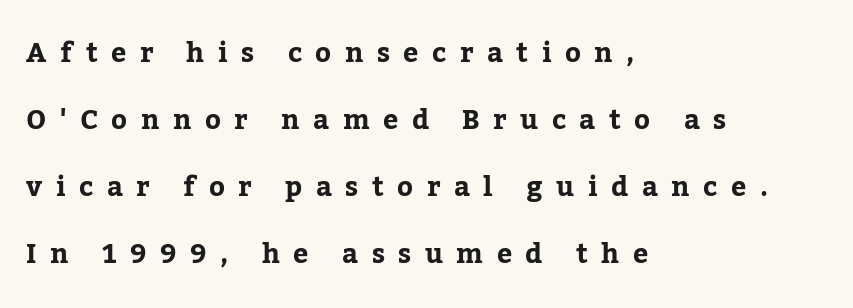
Q: Is the text bold? A: Yes.
Q: Is the text italic (slanted)? A: No, it is upright.
Q: Is the text underlined? A: No.
Q: How is the paragraph aligned? A: Left-aligned.
Q: Is the spacing between letters normal or unusually wide? A: Unusually wide.
Q: Is the spacing between lines tight, normal or loose? A: Loose.
